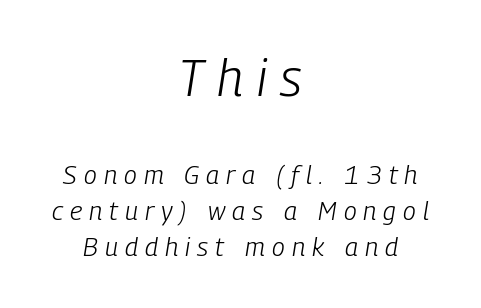
The image shows 51 px light, condensed type, italic (leaning right); set centered, normal line spacing (1.39x), unusually wide letter spacing (+0.27 em), not underlined; the first (top) block is 1.96x larger; low stroke contrast and a medium x-height.
